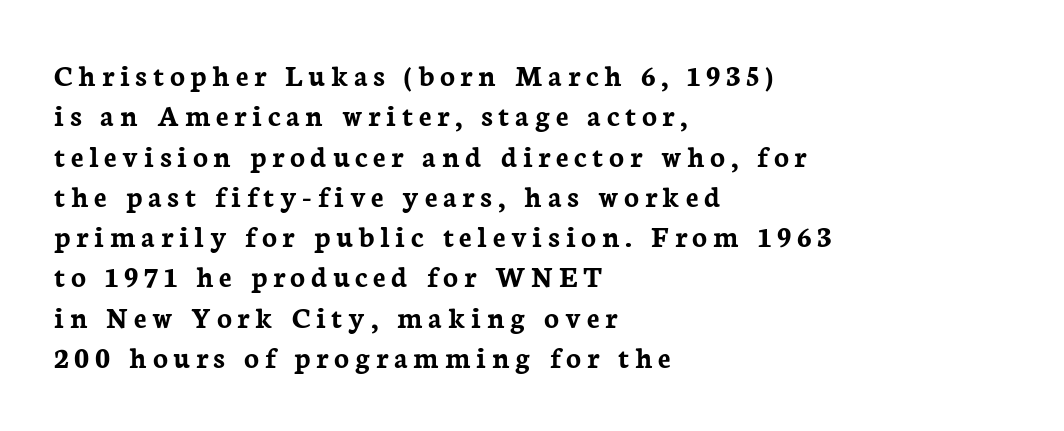
Q: Is the text bold? A: Yes.
Q: Is the text italic (slanted)? A: No, it is upright.
Q: Is the typeface a serif or a sans-serif typeface? A: Serif.
Q: Is the text underlined? A: No.
Q: How is the paragraph aligned? A: Left-aligned.
Q: Is the spacing between lines tight, normal or loose? A: Normal.
Q: Width (condensed, normal, or wide)? A: Normal.
Q: Stroke contrast? A: Low.
Q: x-height? A: Medium.
Q: Monospaced? A: No.
